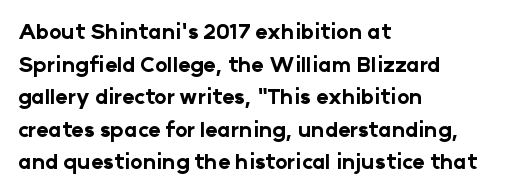
{"italic": "no", "bold": "yes", "underline": "no", "align": "left", "line_spacing": "normal", "line_spacing_ratio": 1.55, "letter_spacing": "normal", "letter_spacing_em": 0.0, "glyph_px": 21}
